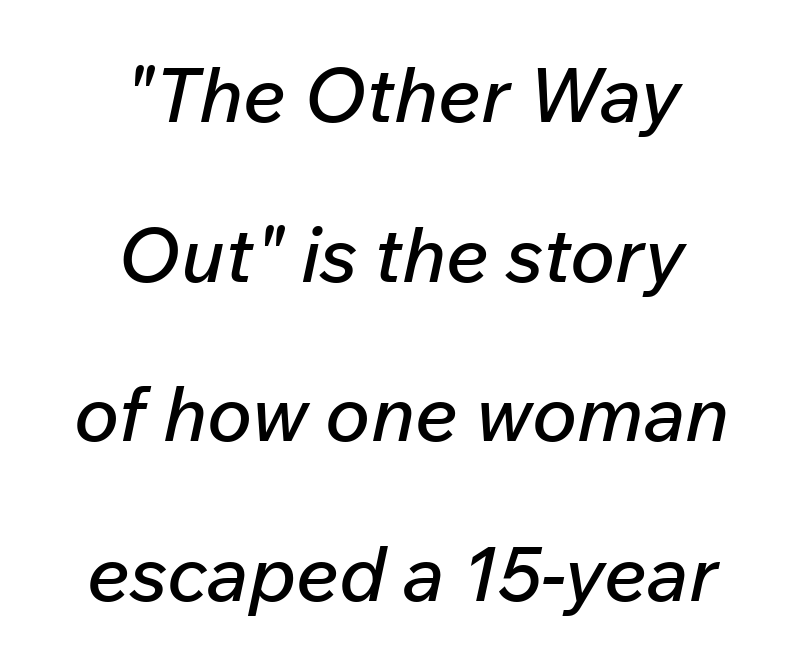
{"italic": "yes", "lean": "right", "slant_degrees": 12, "width": "normal", "stroke_contrast": "low", "x_height": "medium", "monospaced": "no", "underline": "no", "align": "center", "line_spacing": "loose", "line_spacing_ratio": 2.1, "letter_spacing": "normal", "letter_spacing_em": 0.0, "glyph_px": 76}
